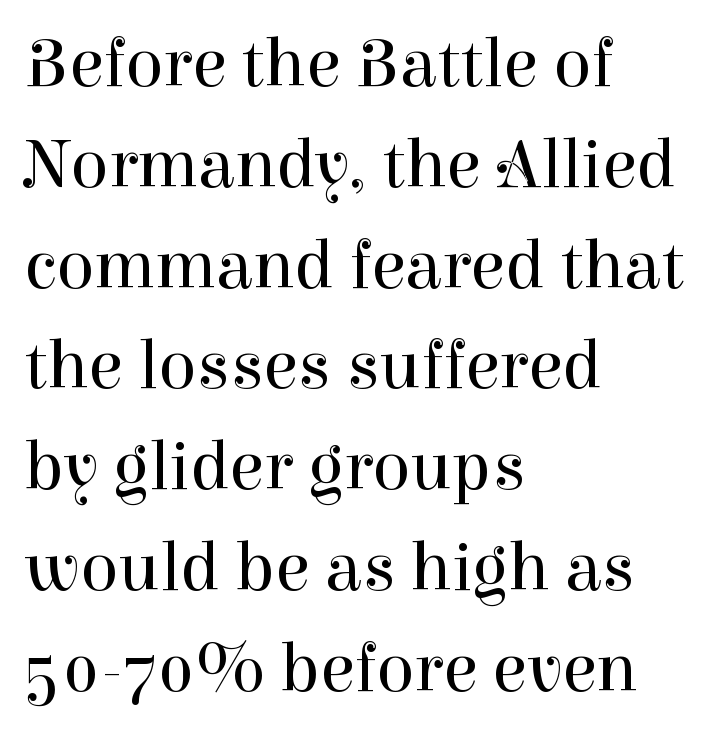
{"serif": "yes", "italic": "no", "bold": "no", "weight": "regular", "width": "normal", "stroke_contrast": "high", "x_height": "medium", "monospaced": "no", "underline": "no", "align": "left", "line_spacing": "normal", "line_spacing_ratio": 1.44, "letter_spacing": "normal", "letter_spacing_em": 0.0, "glyph_px": 70}
